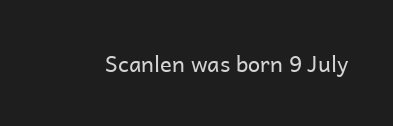
The image shows 22 px text type, upright; set normal letter spacing, not underlined.
